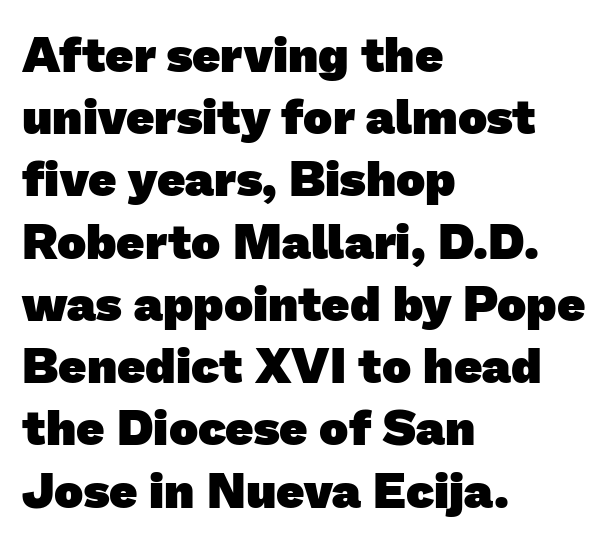
Casual observation: everything's shoved over to the left. Each new line begins a customary step beneath the previous one. Spacing verdict: proportional, widths tailored to each character. The type family on display is of the sans-serif kind.
